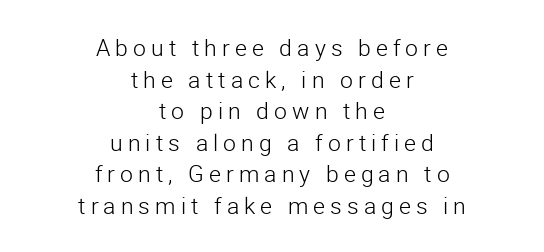
Beneath every word, the page is bare. No extra ink here — the face is not bold. These lines have a slow, spaced-out rhythm from letter to letter. One-word summary of the alignment: center. Nope, not italic — everything's standing straight.
